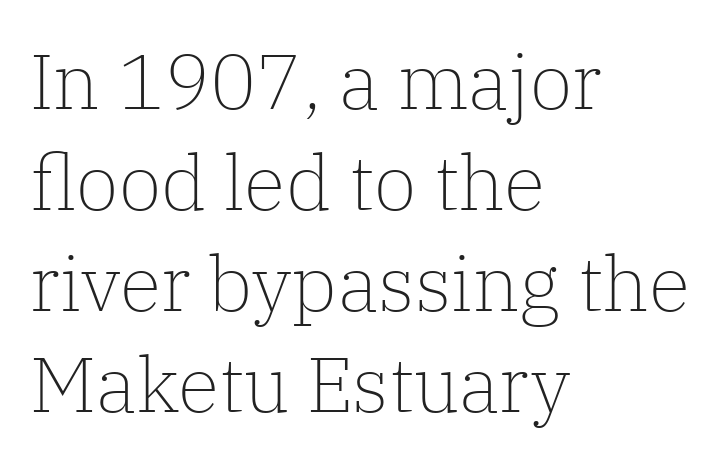
Is the type heavy? It reads as light-to-regular instead. Spacing verdict: proportional, widths tailored to each character. Descender tails drop into unmarked territory. Line spacing here is normal. Designer's note — italics off, roman on.
